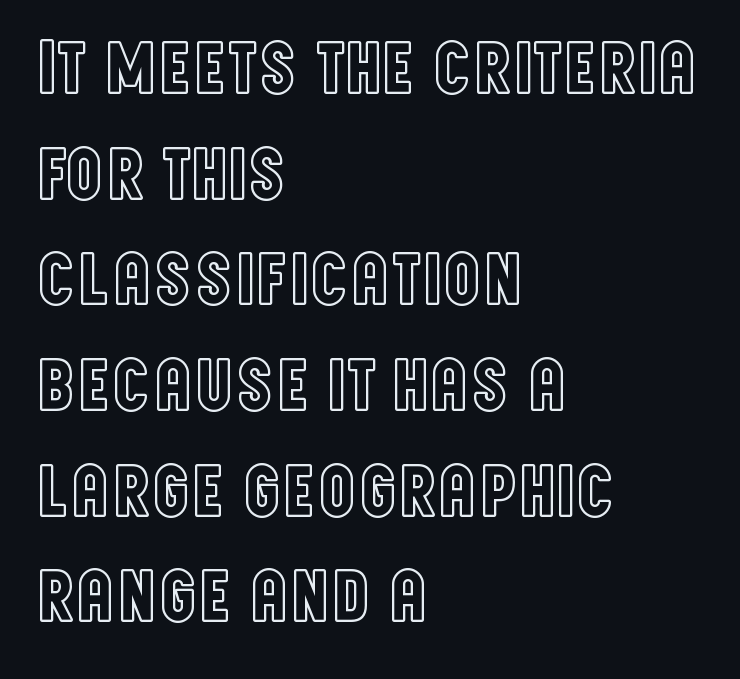
Q: Is the text italic (slanted)? A: No, it is upright.
Q: Is the text underlined? A: No.
Q: How is the paragraph aligned? A: Left-aligned.
Q: Is the spacing between letters normal or unusually wide? A: Normal.
Q: Is the spacing between lines tight, normal or loose? A: Normal.
Q: Width (condensed, normal, or wide)? A: Condensed.
Q: x-height? A: Large.
Q: Monospaced? A: No.
